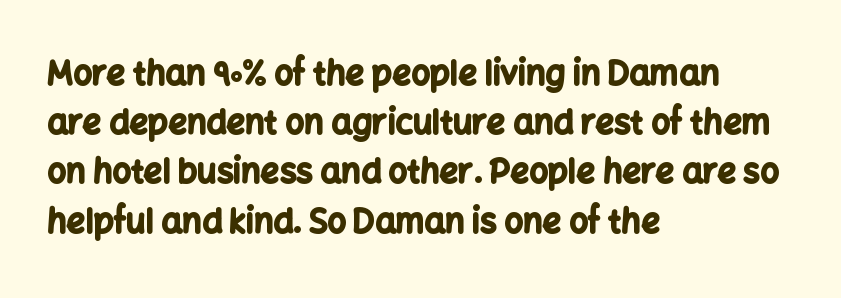
The passage shown is typed in a proportional face where columns would drift. This rendering features lettering with no underline. This sample uses an upright cut, with every glyph sitting square on the baseline. This sample uses a sans-serif face. The lines in this sample share a left origin and differ only in where they stop.
